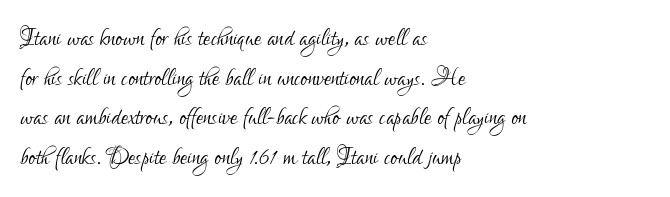
Q: Is the text bold? A: No.
Q: Is the text italic (slanted)? A: Yes.
Q: Is the typeface a serif or a sans-serif typeface? A: Sans-serif.
Q: Is the text underlined? A: No.
Q: How is the paragraph aligned? A: Left-aligned.
Q: Is the spacing between letters normal or unusually wide? A: Normal.
Q: Width (condensed, normal, or wide)? A: Condensed.
Q: Stroke contrast? A: Low.
Q: x-height? A: Small.
Q: Monospaced? A: No.
